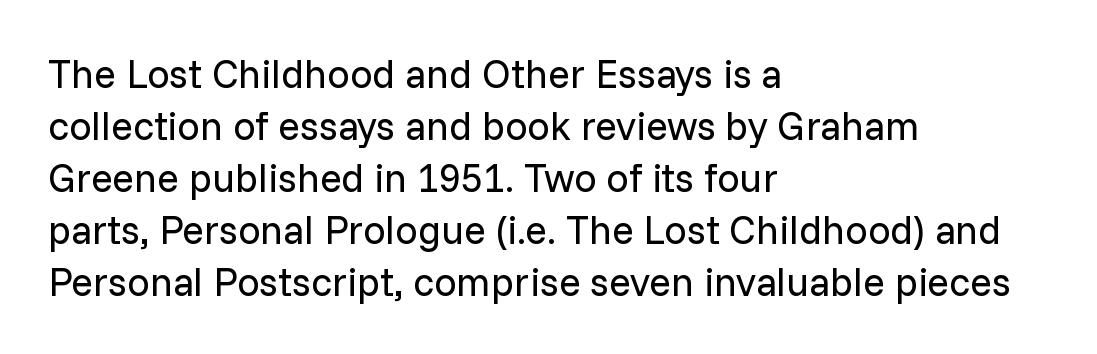
{"serif": "no", "italic": "no", "bold": "no", "weight": "regular", "width": "normal", "stroke_contrast": "low", "x_height": "medium", "monospaced": "no", "underline": "no", "align": "left", "line_spacing": "normal", "line_spacing_ratio": 1.3, "letter_spacing": "normal", "letter_spacing_em": 0.0, "glyph_px": 40}
